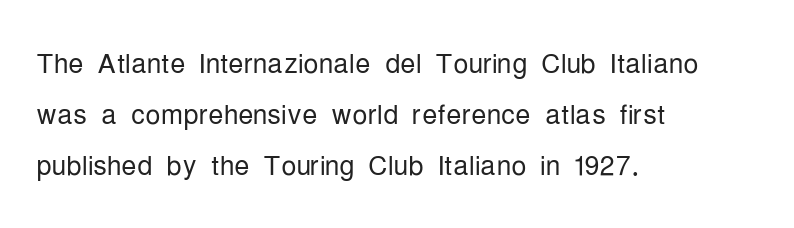
No italicization has been applied; the sample stays upright. Are there feet on the stems? There aren't — it's a sans. Just letters on the line, the space beneath them empty. Do the characters align in a grid? No, the font is proportional.
